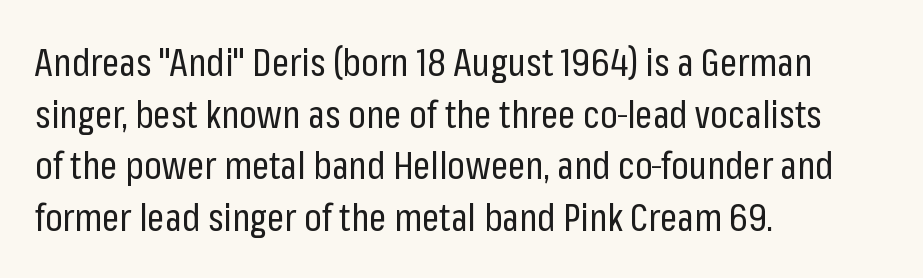
The paragraph shown leans on its left margin. This sample has the flowing, uneven cadence of proportional lettering. Does the leading feel generous? No, just average. This sample uses plain, unmodified letter spacing. Ordinary non-slanted type is in use. Serifs: no, the terminals of the letterforms are clean.
